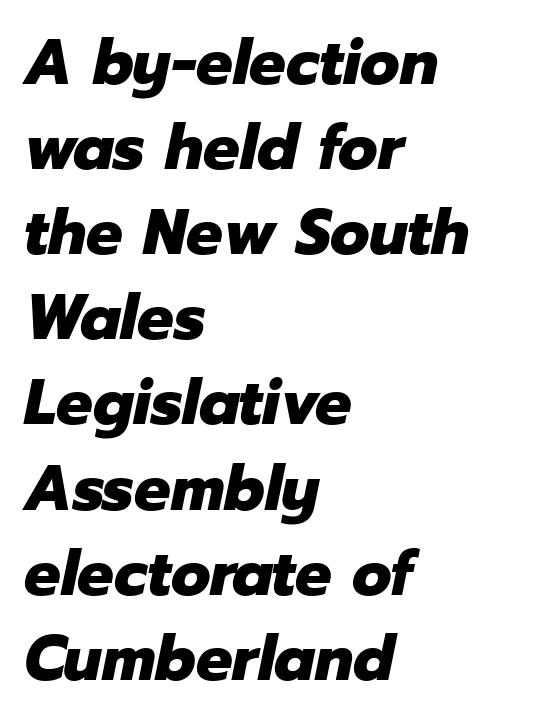
The image shows 64 px heavy type, italic (leaning right); set left-aligned, normal line spacing (1.33x), normal letter spacing, not underlined; low stroke contrast and a medium x-height.
